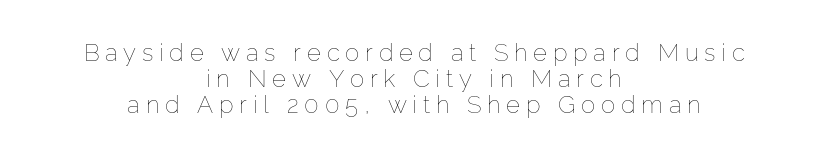
Check the space under the baseline: it is left empty. You could barely slide anything between these rows. This sample uses expanded letter spacing, leaving extra air between glyphs. When letters stand straight like this, we call the style roman or upright.
